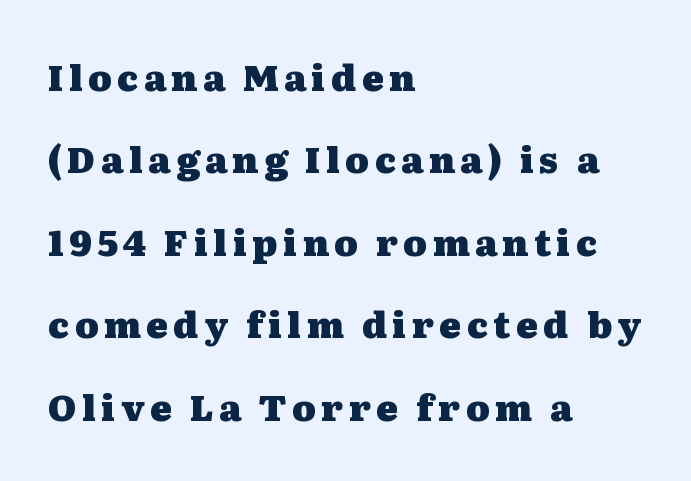
The image shows 36 px heavy, wide serif type, upright; set left-aligned, loose line spacing (2.29x), not underlined; medium stroke contrast and a medium x-height.
